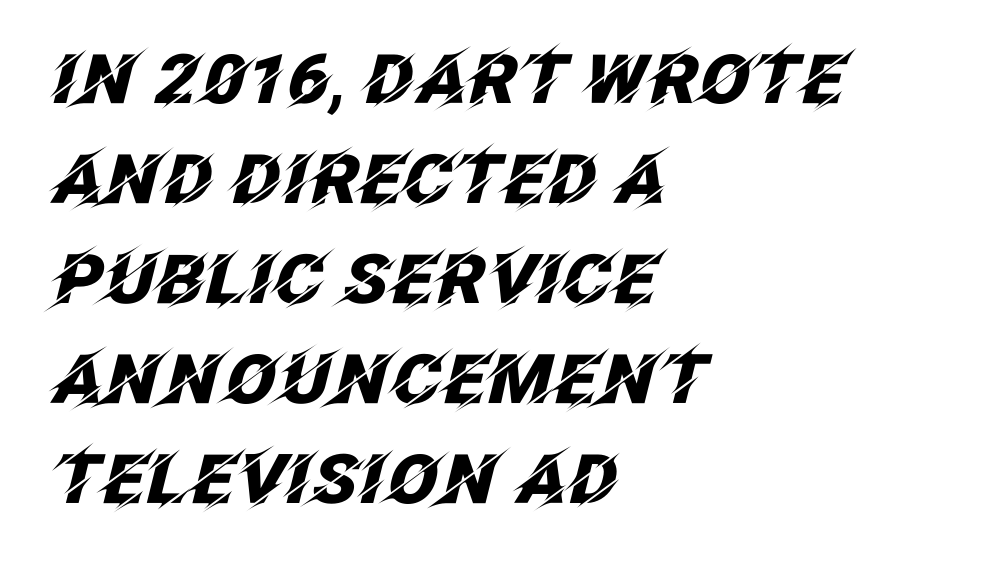
The text carries the slant typical of an italic or oblique font. Short and long lines alike share a common starting point at left. Thick stems and heavy bowls — unmistakably bold. Does the leading feel generous? No, just average. The passage shown is typed in a proportional face where columns would drift. This sample uses plain, unmodified letter spacing.
